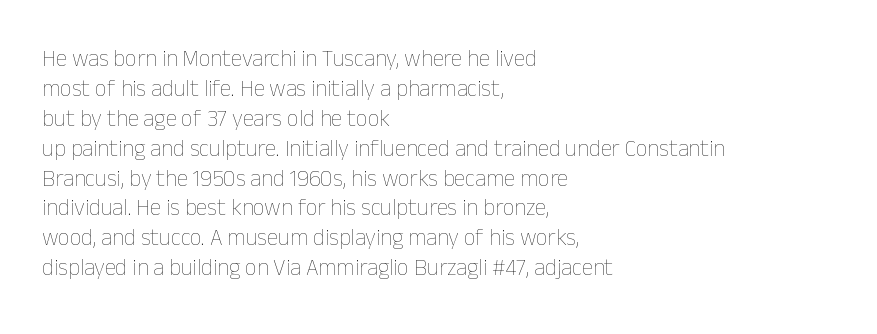
The image shows 23 px text type, upright; set left-aligned, normal line spacing (1.3x), normal letter spacing, not underlined.
